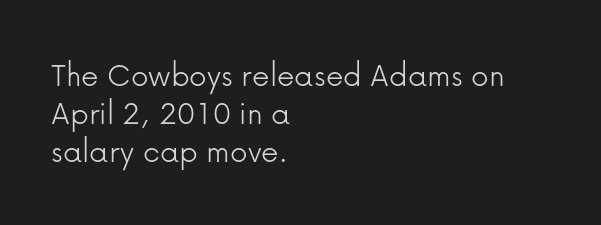
{"serif": "no", "italic": "no", "bold": "no", "weight": "light", "width": "normal", "stroke_contrast": "low", "x_height": "medium", "monospaced": "no", "underline": "no", "align": "left", "line_spacing": "tight", "line_spacing_ratio": 1.08, "letter_spacing": "normal", "letter_spacing_em": 0.0, "glyph_px": 35}
